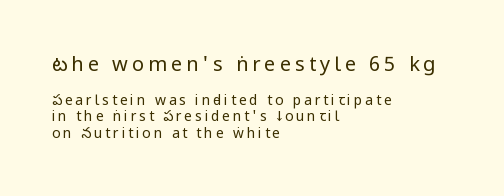
{"italic": "no", "bold": "no", "underline": "no", "align": "left", "line_spacing_ratio": 1.18, "letter_spacing": "wide", "letter_spacing_em": 0.2, "larger_block": "first", "size_ratio": 1.43, "glyph_px": 20}
